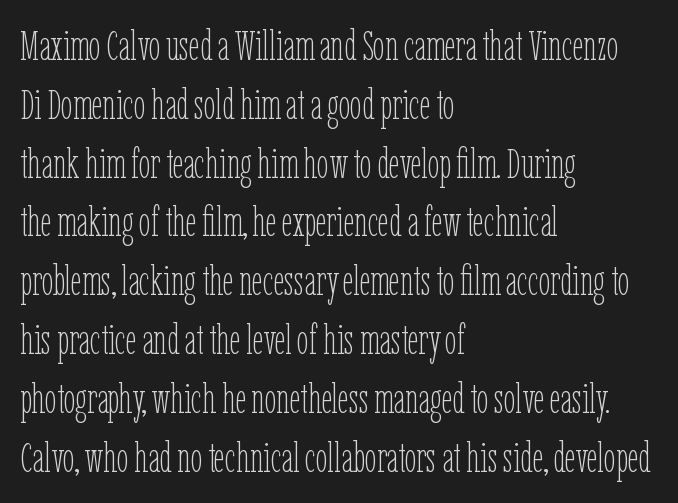
{"italic": "no", "bold": "no", "weight": "thin", "width": "condensed", "stroke_contrast": "low", "x_height": "medium", "monospaced": "no", "underline": "no", "align": "left", "line_spacing": "normal", "line_spacing_ratio": 1.4, "letter_spacing": "normal", "letter_spacing_em": 0.0, "glyph_px": 42}
